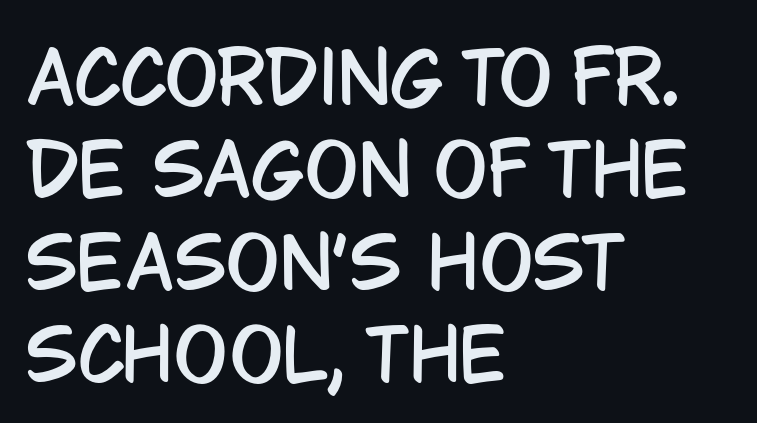
{"serif": "no", "italic": "no", "width": "condensed", "stroke_contrast": "low", "x_height": "large", "monospaced": "no", "underline": "no", "align": "left", "line_spacing": "normal", "line_spacing_ratio": 1.3, "letter_spacing": "normal", "letter_spacing_em": 0.0, "glyph_px": 71}
